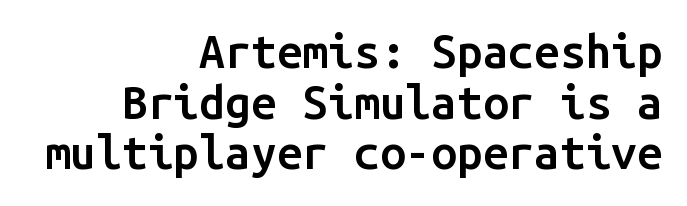
The gap between lines stays unmarked. Are there feet on the stems? There aren't — it's a sans. The passage shown has conventional tracking throughout. Compared with typical paragraphs, the rows here are closer together. The passage shown is typed in a monospace face where columns stay perfectly aligned. Notice how the passage keeps a crisp vertical edge on the right only.
